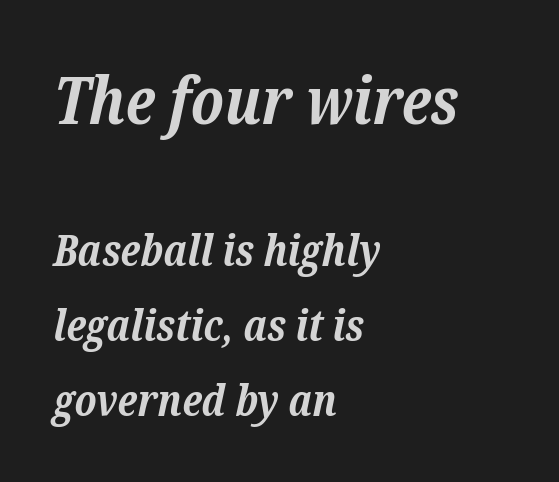
The image shows 66 px bold serif type, italic (leaning right); set left-aligned, normal line spacing (1.7x), normal letter spacing, not underlined; the first (top) block is 1.5x larger; low stroke contrast and a medium x-height.
